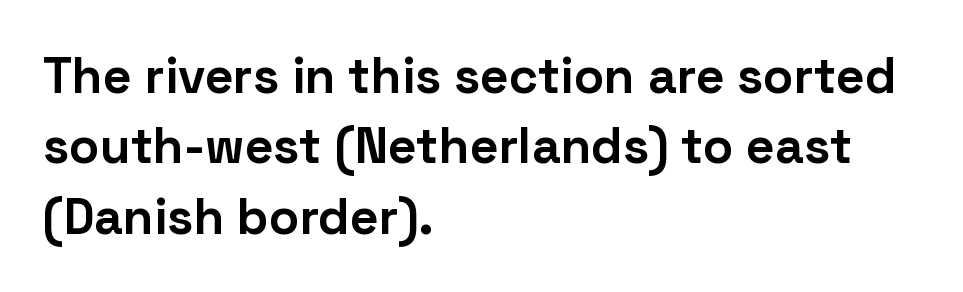
Q: Is the text bold? A: Yes.
Q: Is the text italic (slanted)? A: No, it is upright.
Q: Is the typeface a serif or a sans-serif typeface? A: Sans-serif.
Q: Is the text underlined? A: No.
Q: How is the paragraph aligned? A: Left-aligned.
Q: Is the spacing between letters normal or unusually wide? A: Normal.
Q: Is the spacing between lines tight, normal or loose? A: Normal.
Q: Width (condensed, normal, or wide)? A: Normal.
Q: Stroke contrast? A: Low.
Q: x-height? A: Medium.
Q: Monospaced? A: No.
